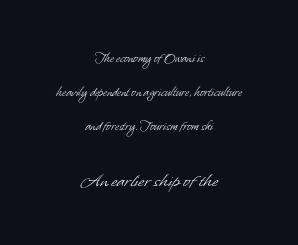
Check under the words: just untouched page. Character size in the trailing block exceeds that of the leading block. What's the leading like? Stretched, with rows far apart. Weight: in the light-to-regular range. Inter-character spacing is left at the font's built-in metrics.
